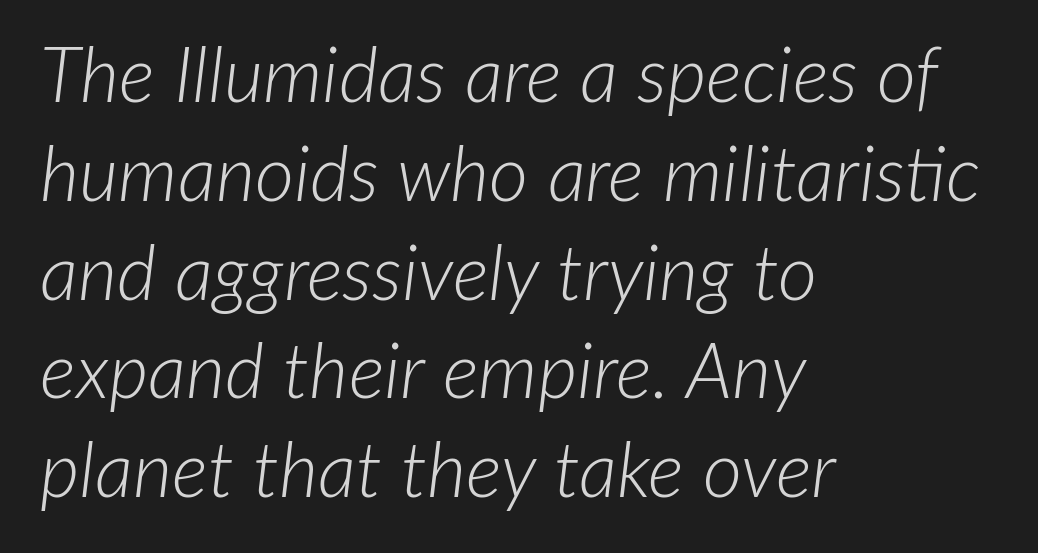
Reading down the column, the eye jumps a familiar distance to each next line. The rendering uses natural spacing where letterforms have individual widths. It's the slanting kind of type. The ragged edge is on the right, which tells us the setting is flush left.
